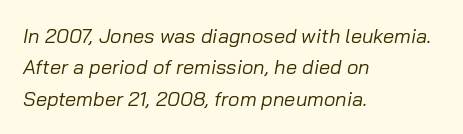
Q: Is the text bold? A: No.
Q: Is the text italic (slanted)? A: Yes, it leans right by about 10 degrees.
Q: Is the text underlined? A: No.
Q: How is the paragraph aligned? A: Left-aligned.
Q: Is the spacing between letters normal or unusually wide? A: Normal.
Q: Is the spacing between lines tight, normal or loose? A: Normal.
